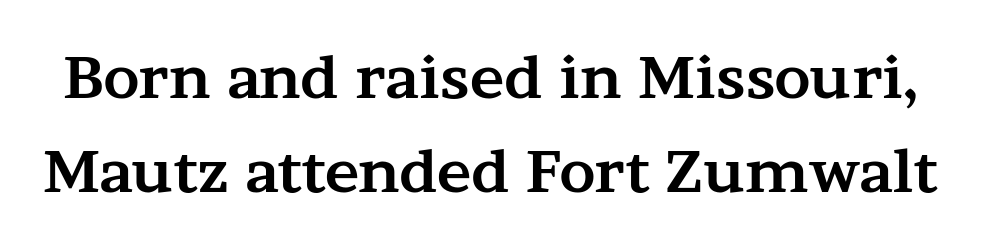
{"serif": "yes", "italic": "no", "bold": "yes", "weight": "bold", "width": "wide", "stroke_contrast": "medium", "x_height": "medium", "monospaced": "no", "underline": "no", "line_spacing": "normal", "line_spacing_ratio": 1.62, "letter_spacing": "normal", "letter_spacing_em": 0.0, "glyph_px": 58}
